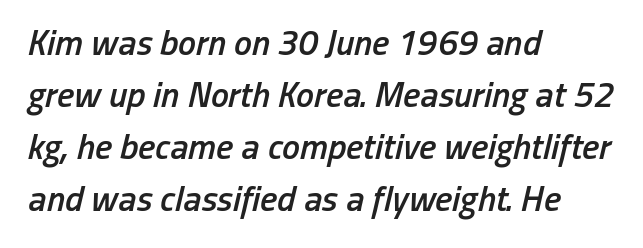
Stroke thickness is moderately raised; the sample reads as semibold. Each letter keeps its own natural width here, so spacing adapts to shape. Letter spacing: default. Compared with a centered layout, this one pins lines to the left instead. Lines of text with bare space underneath. The designer left line spacing at the default.
